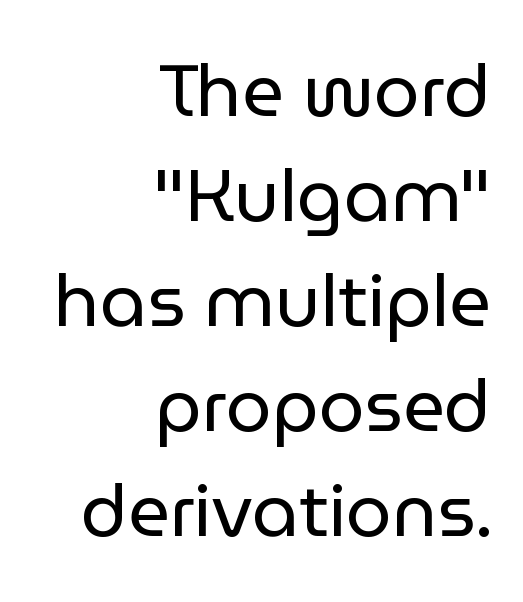
Q: Is the text bold? A: No.
Q: Is the text italic (slanted)? A: No, it is upright.
Q: Is the typeface a serif or a sans-serif typeface? A: Sans-serif.
Q: Is the text underlined? A: No.
Q: How is the paragraph aligned? A: Right-aligned.
Q: Is the spacing between letters normal or unusually wide? A: Normal.
Q: Is the spacing between lines tight, normal or loose? A: Normal.
Q: Width (condensed, normal, or wide)? A: Normal.
Q: Stroke contrast? A: Low.
Q: x-height? A: Medium.
Q: Monospaced? A: No.
